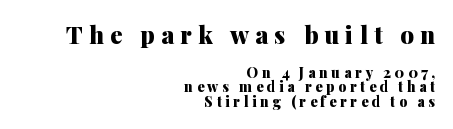
{"italic": "no", "bold": "yes", "underline": "no", "align": "right", "line_spacing": "tight", "line_spacing_ratio": 1.03, "letter_spacing": "wide", "letter_spacing_em": 0.26, "larger_block": "first", "size_ratio": 1.71, "glyph_px": 24}
